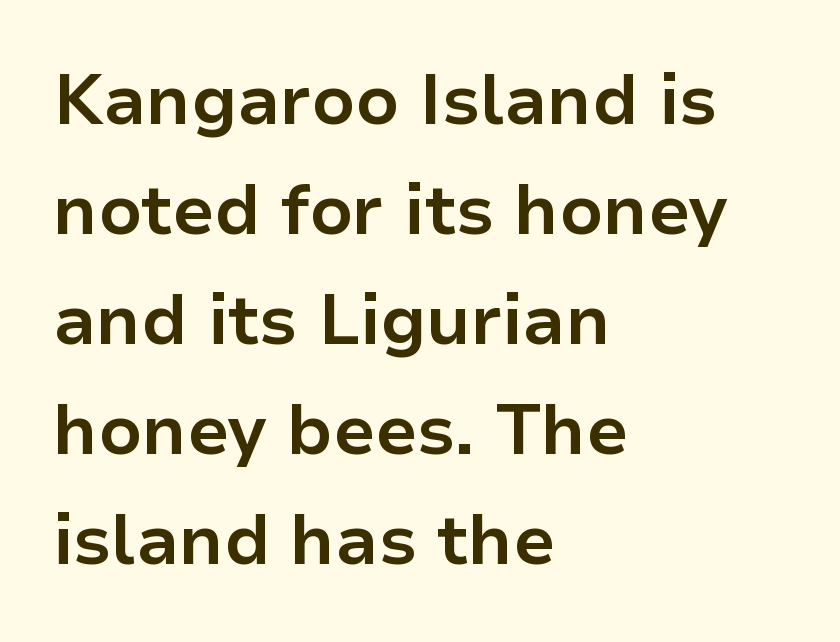
Short note: letters normally spaced. The letters carry no serifs — their stems end cleanly without finishing strokes. Does the lettering tilt? It doesn't — this is upright. Looks like regular typesetting: each glyph gets only the width it needs. The rendering uses a moderate line-height, typical for paragraphs. Typesetter's note: full bold, strokes at maximum text heaviness.
